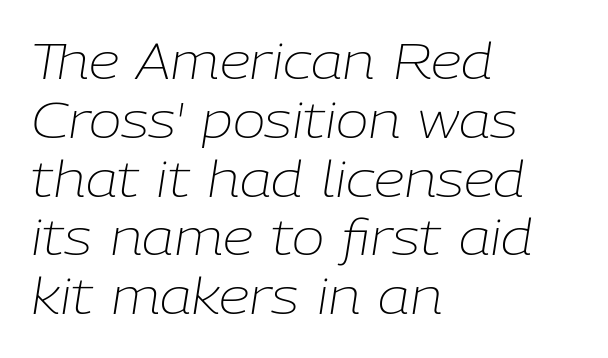
{"italic": "yes", "lean": "right", "slant_degrees": 9, "bold": "no", "weight": "light", "width": "normal", "stroke_contrast": "low", "x_height": "medium", "monospaced": "no", "underline": "no", "align": "left", "line_spacing_ratio": 1.2, "letter_spacing": "normal", "letter_spacing_em": 0.0, "glyph_px": 49}
